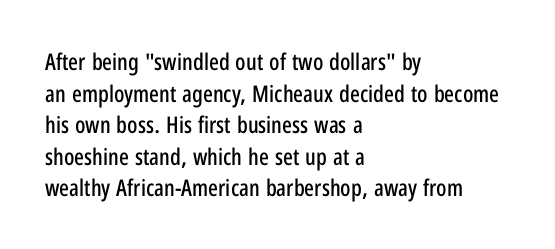
The letterforms sit shoulder to shoulder at normal distance. The paragraph has a hard left edge and a soft right edge. A clean baseline with only descenders dipping below it. No italicization has been applied; the sample stays upright.
